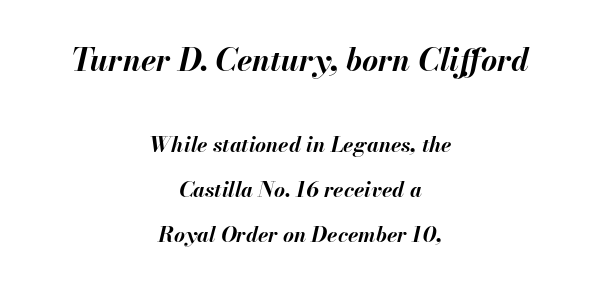
How are the letters spaced? Ordinarily, with no added tracking. Heavy-handed strokes throughout: this text is bold. Decoration check: the copy has no underline. Block one is the big one; block two sits smaller underneath. The block of text is sparse from top to bottom, with ample space between rows. Characters are canted at an angle relative to the baseline's perpendicular.
